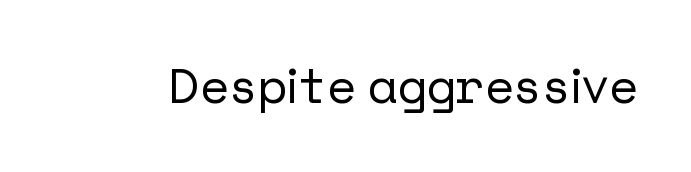
Q: Is the text italic (slanted)? A: No, it is upright.
Q: Is the typeface a serif or a sans-serif typeface? A: Sans-serif.
Q: Is the text underlined? A: No.
Q: Is the spacing between letters normal or unusually wide? A: Normal.
Q: Width (condensed, normal, or wide)? A: Normal.
Q: Stroke contrast? A: Low.
Q: x-height? A: Medium.
